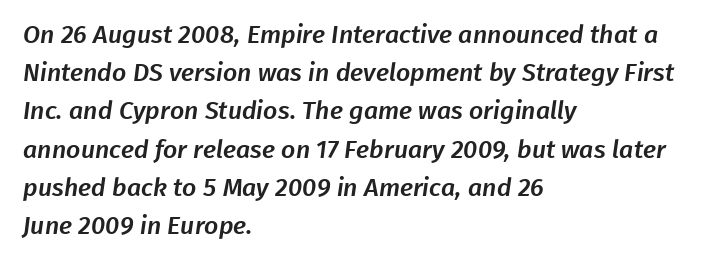
{"underline": "no", "align": "left", "line_spacing": "normal", "line_spacing_ratio": 1.53, "letter_spacing": "normal", "letter_spacing_em": 0.0, "glyph_px": 25}
